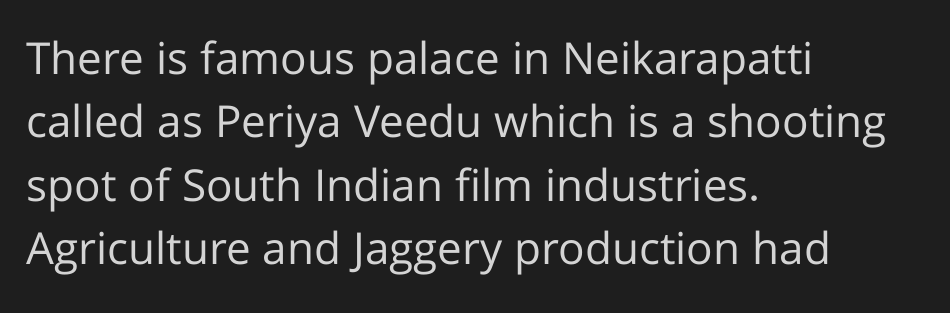
Does extra space separate the letters? No, they use regular spacing. This sample keeps an unexceptional amount of space between lines. The face used here is proportionally spaced, like ordinary book or web type. Short and long lines alike share a common starting point at left. Every character sits straight up, as roman type does. Each stroke keeps to a modest, everyday thickness or less.
